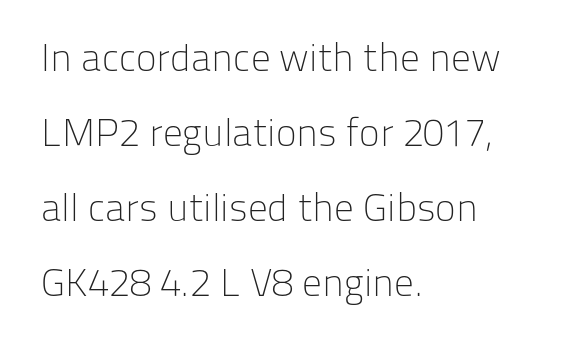
The image shows 39 px light sans-serif type, upright; set left-aligned, loose line spacing (1.92x), normal letter spacing, not underlined; low stroke contrast and a medium x-height.
